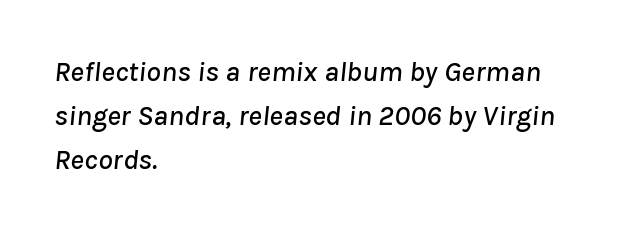
The image shows 29 px text type, italic (leaning right); set left-aligned, normal line spacing (1.51x), normal letter spacing, not underlined; low stroke contrast and a medium x-height.
